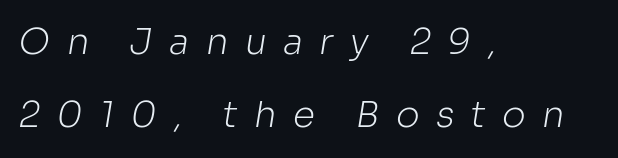
The image shows 36 px light sans-serif type; set left-aligned, loose line spacing (2.03x), unusually wide letter spacing (+0.45 em), not underlined; low stroke contrast and a medium x-height.
